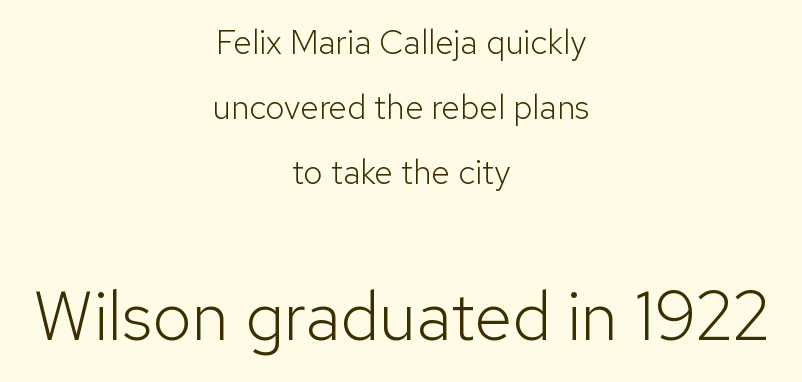
{"serif": "no", "italic": "no", "bold": "no", "weight": "light", "width": "normal", "stroke_contrast": "low", "x_height": "medium", "monospaced": "no", "underline": "no", "align": "center", "line_spacing": "loose", "line_spacing_ratio": 1.91, "letter_spacing": "normal", "letter_spacing_em": 0.0, "larger_block": "second", "size_ratio": 2.03, "glyph_px": 69}
